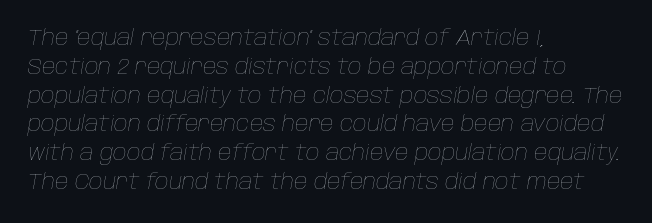
Line starts are locked; line ends wander. Standard letterfit; no display-style spreading of the glyphs. A typesetter would mark this as italic. The face looks like a standard text weight, possibly lighter.
